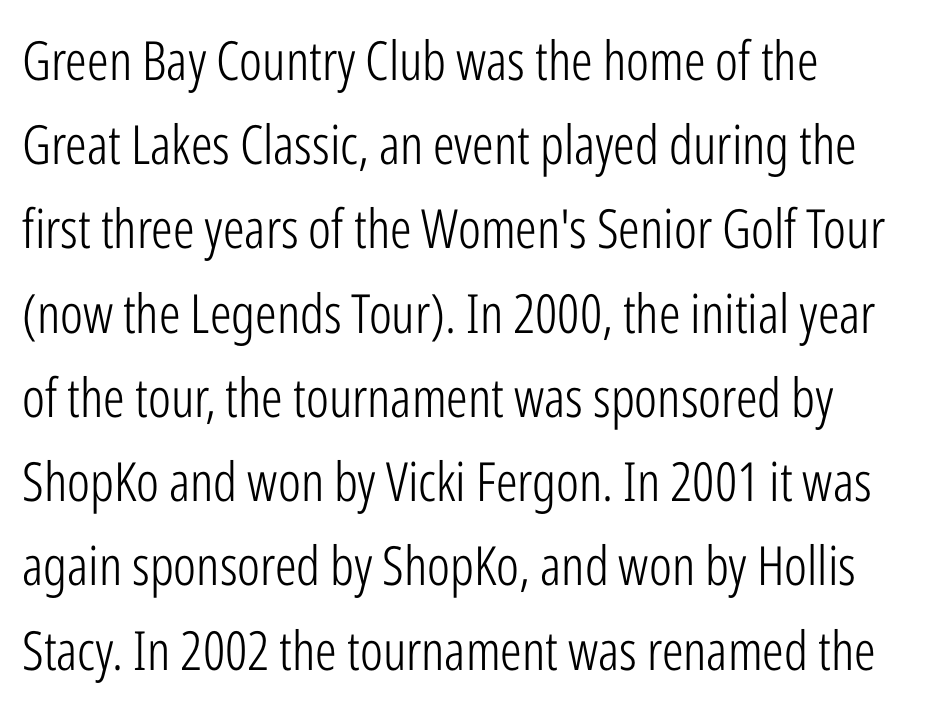
Q: Is the text bold? A: No.
Q: Is the text italic (slanted)? A: No, it is upright.
Q: Is the typeface a serif or a sans-serif typeface? A: Sans-serif.
Q: Is the text underlined? A: No.
Q: How is the paragraph aligned? A: Left-aligned.
Q: Is the spacing between letters normal or unusually wide? A: Normal.
Q: Is the spacing between lines tight, normal or loose? A: Normal.
Q: Width (condensed, normal, or wide)? A: Condensed.
Q: Stroke contrast? A: Low.
Q: x-height? A: Medium.
Q: Monospaced? A: No.
